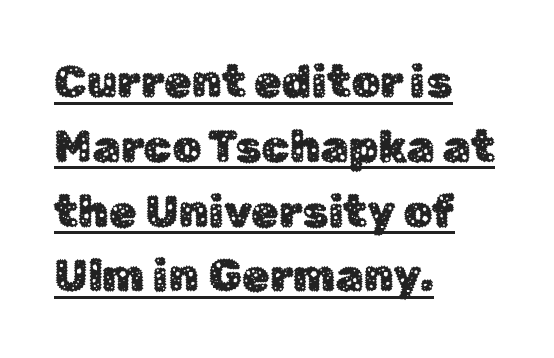
Q: Is the text italic (slanted)? A: No, it is upright.
Q: Is the typeface a serif or a sans-serif typeface? A: Sans-serif.
Q: Is the text underlined? A: Yes.
Q: How is the paragraph aligned? A: Left-aligned.
Q: Is the spacing between letters normal or unusually wide? A: Normal.
Q: Is the spacing between lines tight, normal or loose? A: Normal.
Q: Width (condensed, normal, or wide)? A: Normal.
Q: Stroke contrast? A: Low.
Q: x-height? A: Medium.
Q: Monospaced? A: No.
